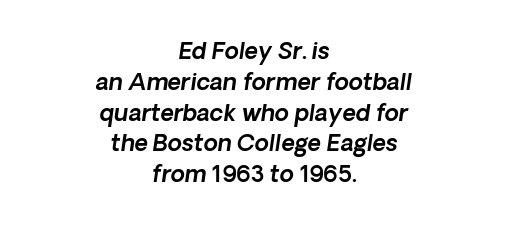
The whitespace from short lines is split evenly between both sides. Honestly, the row spacing looks completely unremarkable. Characters are canted at an angle relative to the baseline's perpendicular. The area under the type is left untouched.
